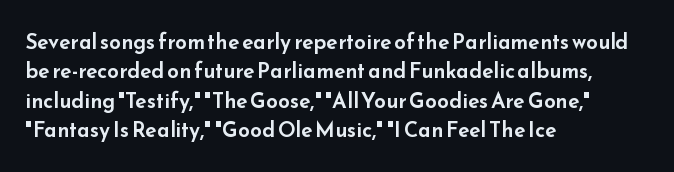
The image shows 21 px text type, upright; set left-aligned, normal line spacing (1.4x), normal letter spacing, not underlined.
